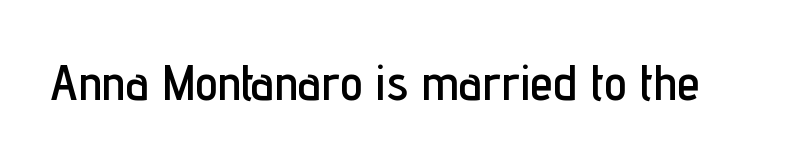
{"serif": "no", "italic": "no", "width": "condensed", "stroke_contrast": "low", "x_height": "medium", "monospaced": "no", "underline": "no", "letter_spacing": "normal", "letter_spacing_em": 0.0, "glyph_px": 51}
